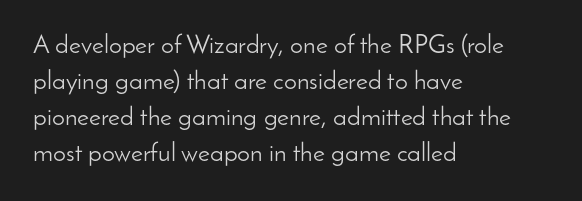
The characters are drawn with everyday or finer stroke widths. Line beginnings align vertically; line endings do not. Rule under the text: the space is simply empty. Words appear dense and cohesive because spacing is normal. Whoever set this chose a conventional vertical rhythm. Rendered with straight, roman letterforms.
